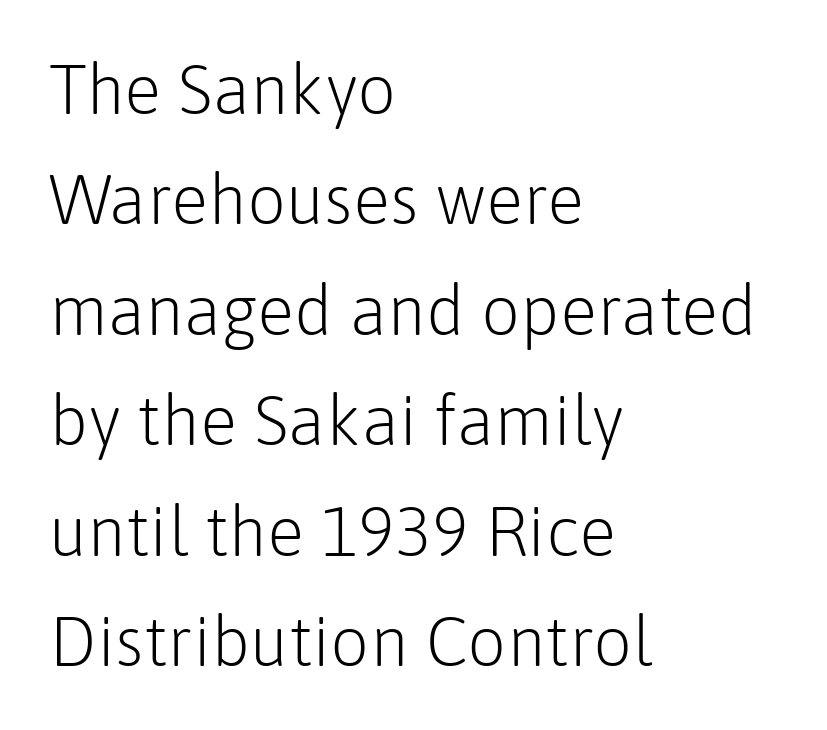
{"serif": "no", "italic": "no", "bold": "no", "weight": "light", "width": "normal", "stroke_contrast": "low", "x_height": "medium", "monospaced": "no", "underline": "no", "align": "left", "line_spacing": "normal", "line_spacing_ratio": 1.6, "letter_spacing": "normal", "letter_spacing_em": 0.0, "glyph_px": 69}
